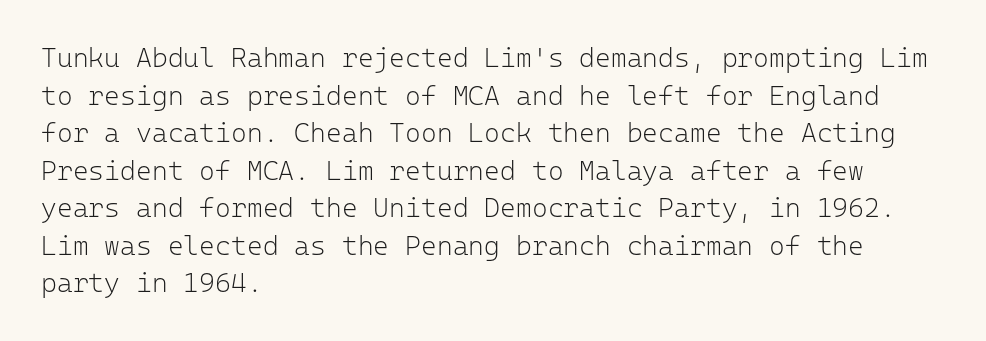
Q: Is the text bold? A: No.
Q: Is the text italic (slanted)? A: No, it is upright.
Q: Is the text underlined? A: No.
Q: How is the paragraph aligned? A: Left-aligned.
Q: Is the spacing between letters normal or unusually wide? A: Normal.
Q: Is the spacing between lines tight, normal or loose? A: Normal.
